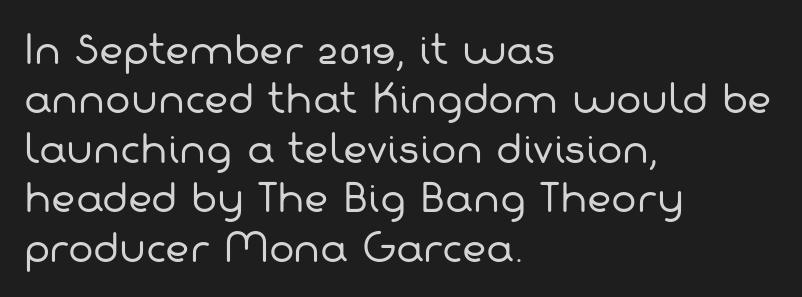
Q: Is the text bold? A: No.
Q: Is the typeface a serif or a sans-serif typeface? A: Sans-serif.
Q: Is the text underlined? A: No.
Q: How is the paragraph aligned? A: Left-aligned.
Q: Is the spacing between letters normal or unusually wide? A: Normal.
Q: Is the spacing between lines tight, normal or loose? A: Normal.
Q: Width (condensed, normal, or wide)? A: Normal.
Q: Stroke contrast? A: Low.
Q: x-height? A: Medium.
Q: Monospaced? A: No.
